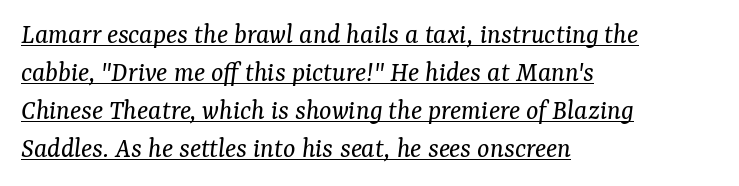
{"serif": "yes", "italic": "yes", "lean": "right", "slant_degrees": 7, "bold": "no", "weight": "regular", "width": "normal", "stroke_contrast": "medium", "x_height": "medium", "monospaced": "no", "underline": "yes", "align": "left", "line_spacing": "normal", "line_spacing_ratio": 1.31, "letter_spacing": "normal", "letter_spacing_em": 0.0, "glyph_px": 29}
